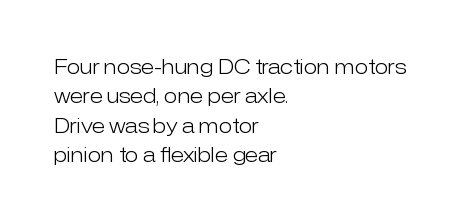
Look at the tracking — it's just the regular setting, nothing added. This sample keeps an unexceptional amount of space between lines. A typesetter would mark this as roman, not italic. Each row of text sits above clean, open space. Ink coverage per letter is moderate at most. This rendering uses left alignment, leaving the right contour irregular.
